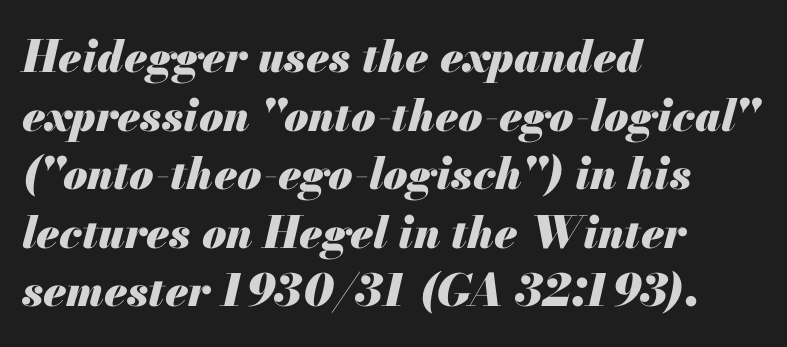
Alignment: flush left. In terms of posture, this sample is oblique. The characters look thick and weighty, a clear bold. Observe the ordinary spacing: letters are neighbours, not strangers. The leading is moderate, giving the passage an even texture.
